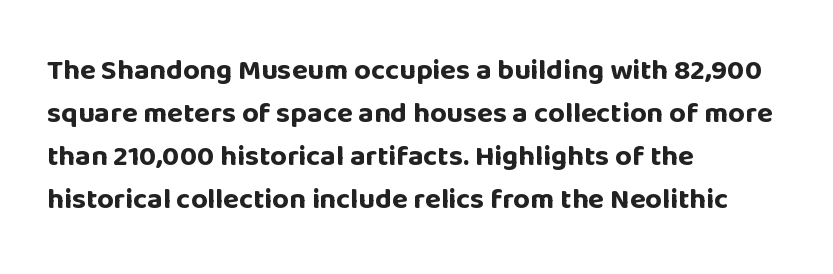
{"serif": "no", "italic": "no", "bold": "yes", "weight": "bold", "width": "normal", "stroke_contrast": "low", "x_height": "large", "monospaced": "no", "underline": "no", "align": "left", "line_spacing": "normal", "line_spacing_ratio": 1.48, "letter_spacing": "normal", "letter_spacing_em": 0.0, "glyph_px": 29}
